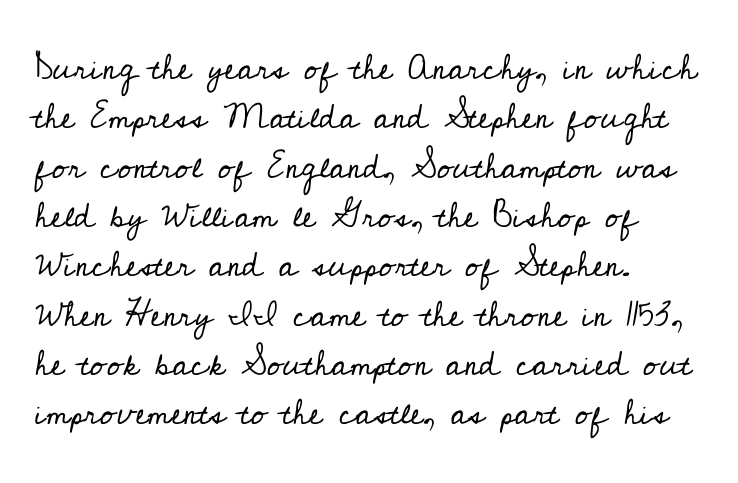
The rendering uses natural spacing where letterforms have individual widths. Which margin do the lines hug? The left one — the right edge is uneven. Stroke thickness stays within the range of a standard reading face or lighter. Horizontal bands of white between lines are of average thickness. Check the space under the baseline: it is left empty.
